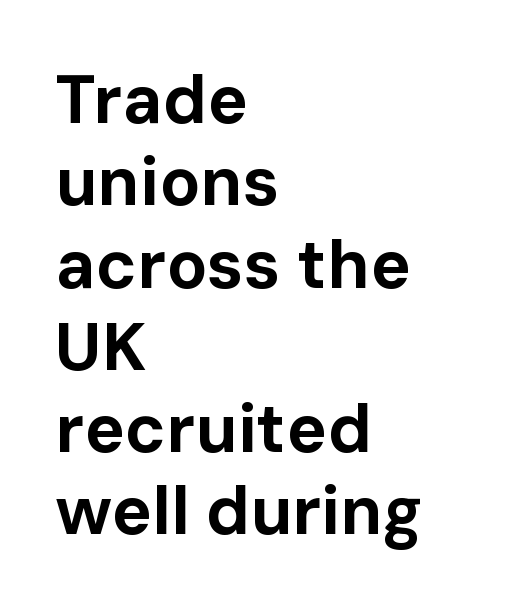
Q: Is the text bold? A: Yes.
Q: Is the text italic (slanted)? A: No, it is upright.
Q: Is the typeface a serif or a sans-serif typeface? A: Sans-serif.
Q: Is the text underlined? A: No.
Q: How is the paragraph aligned? A: Left-aligned.
Q: Is the spacing between letters normal or unusually wide? A: Normal.
Q: Width (condensed, normal, or wide)? A: Normal.
Q: Stroke contrast? A: Low.
Q: x-height? A: Medium.
Q: Monospaced? A: No.
